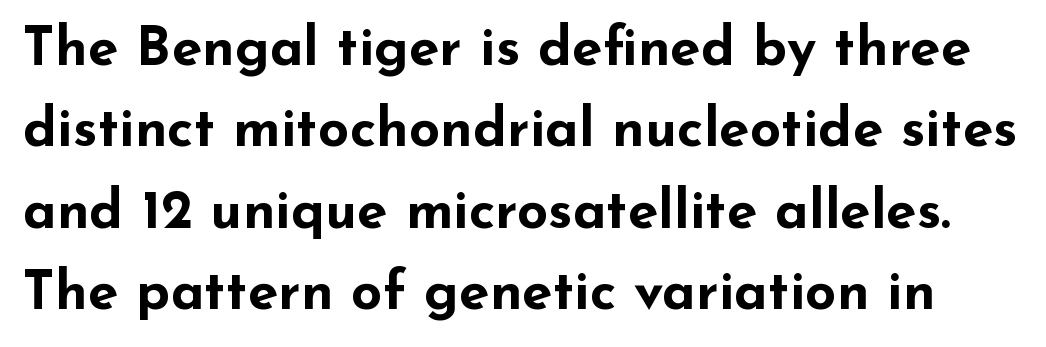
The rows are spaced the way most documents space them. The strip under each line holds only bare page. Nothing unusual about the tracking: characters are spaced as the font intends. Each letter keeps its own natural width here, so spacing adapts to shape. This sample uses a sans-serif face.
